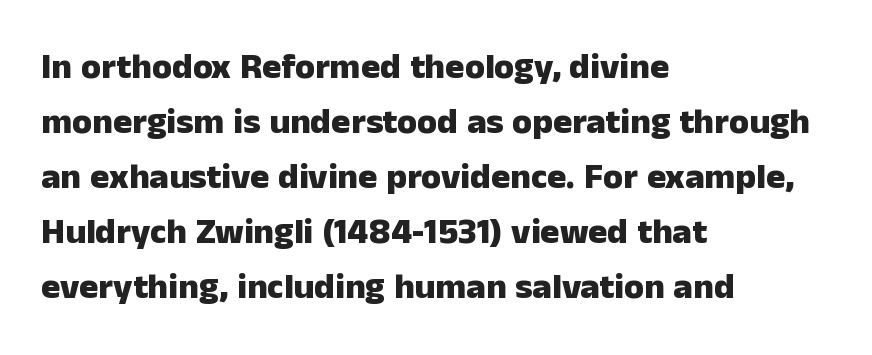
The image shows 36 px heavy sans-serif type, upright; set left-aligned, normal line spacing (1.53x), normal letter spacing, not underlined; low stroke contrast and a medium x-height.
